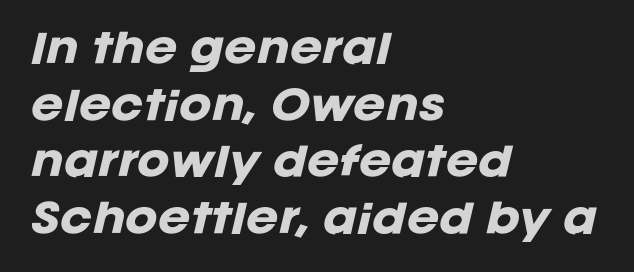
The image shows 39 px heavy type, italic (leaning right); set left-aligned, normal line spacing (1.45x), normal letter spacing, not underlined; low stroke contrast and a large x-height.
